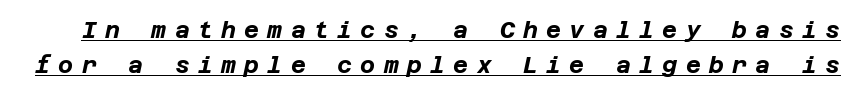
Rows of type keep a routine distance in the vertical direction. The words here are underlined. The characters look thick and weighty, a clear bold. Yep, that's italic — everything's leaning.
